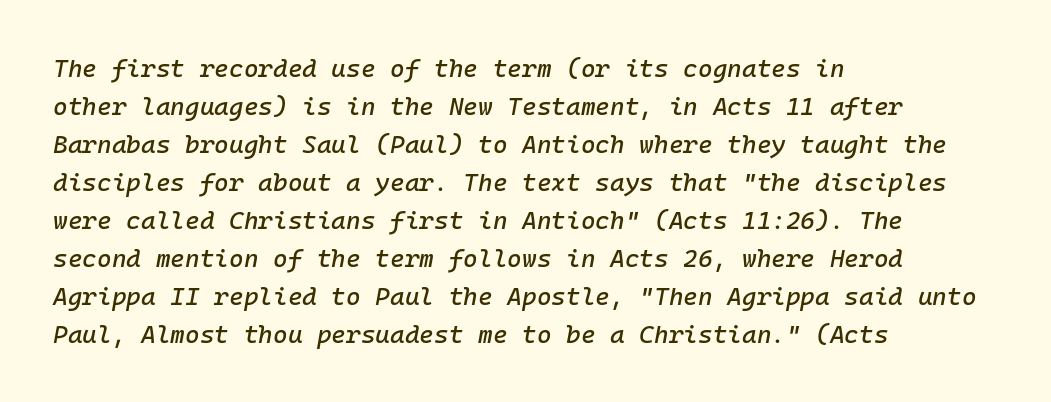
The image shows 25 px text type, italic (leaning right); set left-aligned, normal line spacing (1.52x), normal letter spacing, not underlined.
